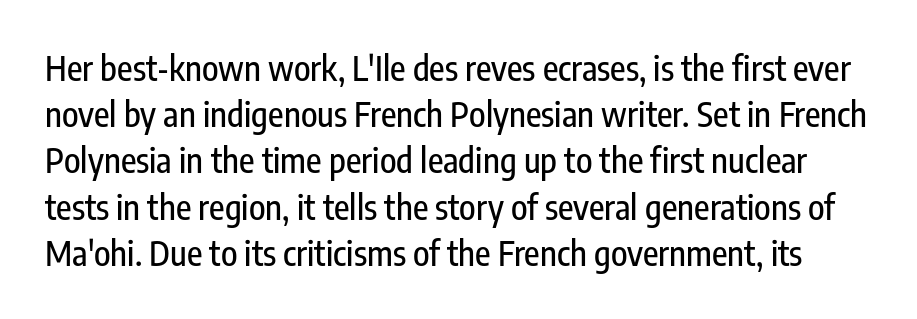
The image shows 34 px condensed sans-serif type, upright; set normal line spacing (1.36x), normal letter spacing, not underlined; low stroke contrast and a medium x-height.
